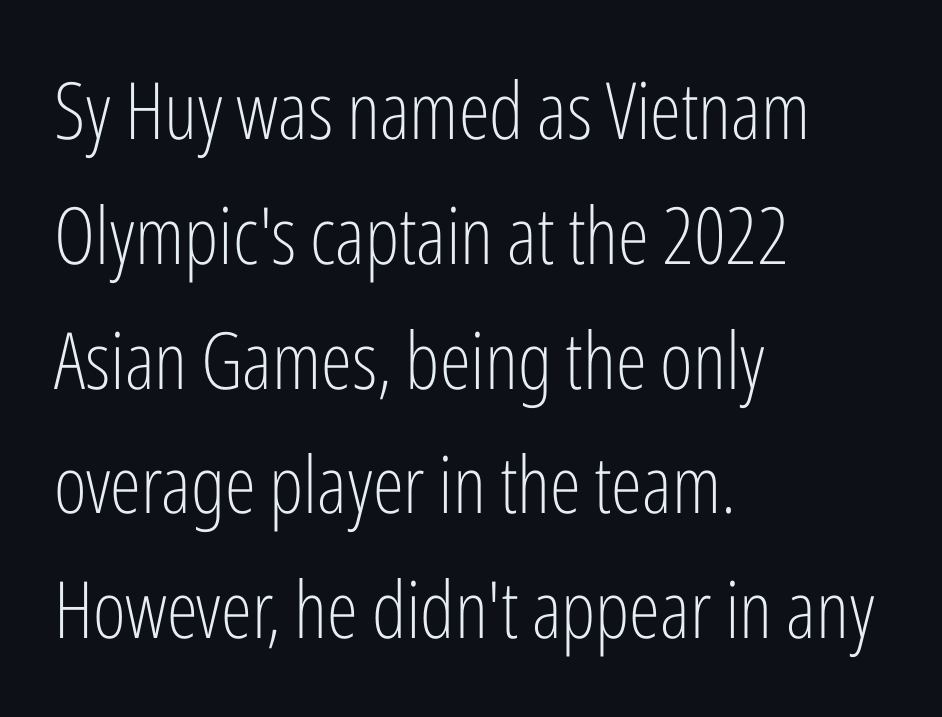
Q: Is the text bold? A: No.
Q: Is the text italic (slanted)? A: No, it is upright.
Q: Is the typeface a serif or a sans-serif typeface? A: Sans-serif.
Q: Is the text underlined? A: No.
Q: How is the paragraph aligned? A: Left-aligned.
Q: Is the spacing between letters normal or unusually wide? A: Normal.
Q: Is the spacing between lines tight, normal or loose? A: Normal.
Q: Width (condensed, normal, or wide)? A: Condensed.
Q: Stroke contrast? A: Low.
Q: x-height? A: Medium.
Q: Monospaced? A: No.
